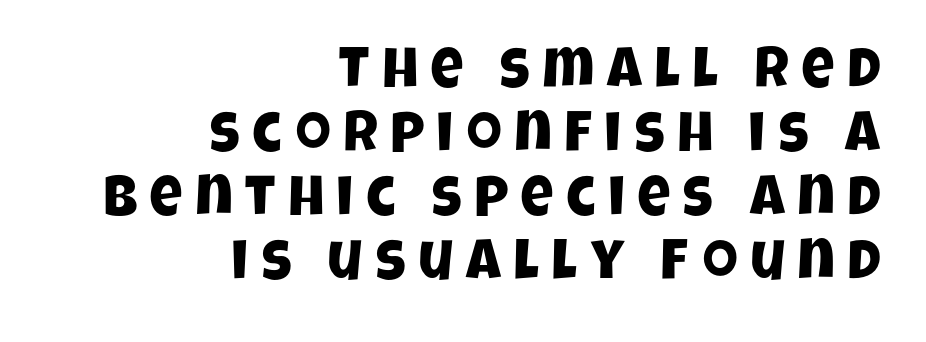
A clean baseline with only descenders dipping below it. A flush-right, rag-left setting is used for this passage. Students, observe: this is what under-led, compact text looks like. The type is letterspaced generously, with wide tracking.
